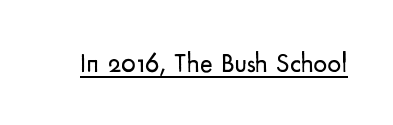
Q: Is the text bold? A: No.
Q: Is the text italic (slanted)? A: No, it is upright.
Q: Is the text underlined? A: Yes.
Q: Is the spacing between letters normal or unusually wide? A: Normal.
